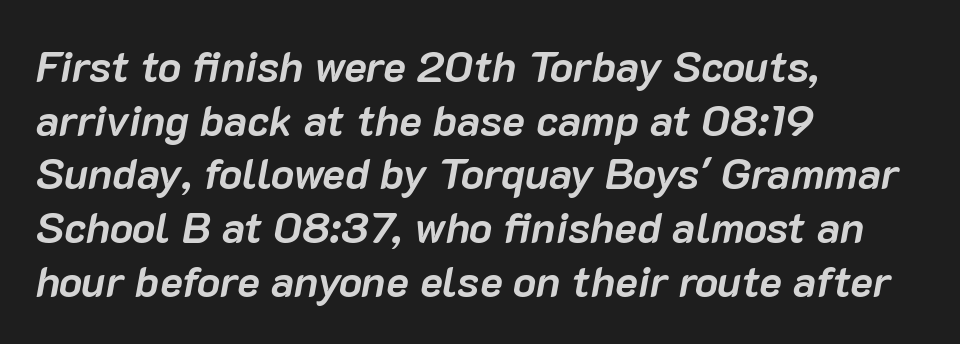
Q: Is the text bold? A: Yes.
Q: Is the text italic (slanted)? A: Yes, it leans right by about 10 degrees.
Q: Is the text underlined? A: No.
Q: How is the paragraph aligned? A: Left-aligned.
Q: Is the spacing between letters normal or unusually wide? A: Normal.
Q: Is the spacing between lines tight, normal or loose? A: Normal.
Q: Width (condensed, normal, or wide)? A: Normal.
Q: Stroke contrast? A: Low.
Q: x-height? A: Medium.
Q: Monospaced? A: No.
